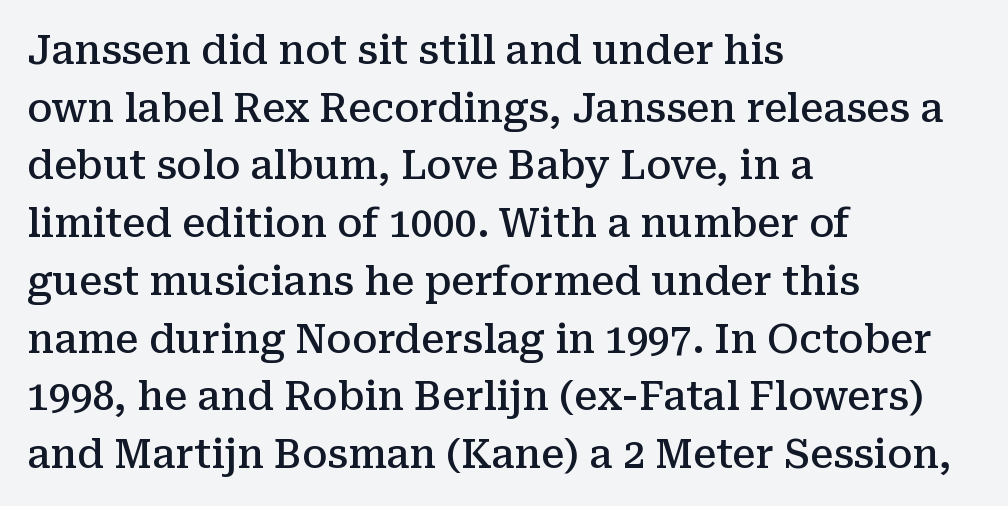
These lines sit exactly where default settings would place them. The foot of each line stays bare and open. The paragraph shown leans on its left margin. The strokes are fattened partway — semibold, not bold. Glyph-to-glyph distance matches everyday printed text.
